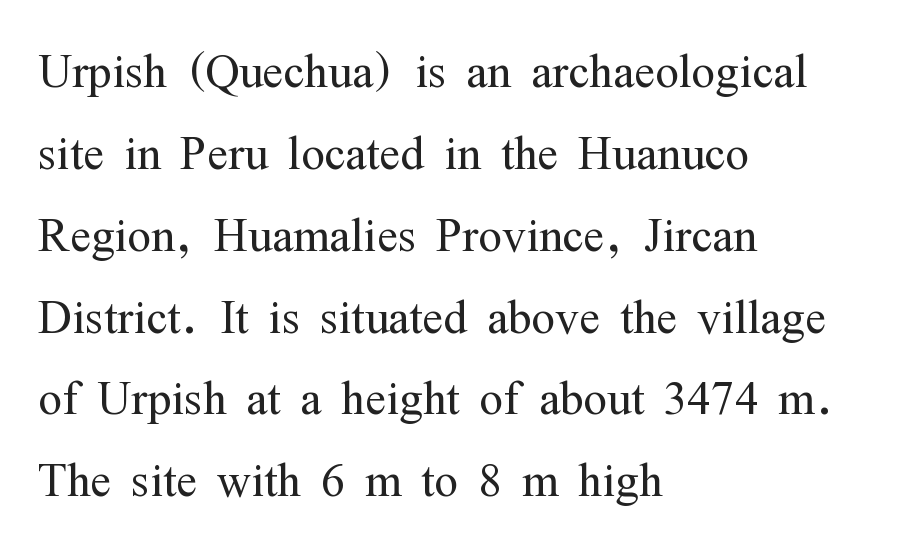
Q: Is the text bold? A: No.
Q: Is the text italic (slanted)? A: No, it is upright.
Q: Is the typeface a serif or a sans-serif typeface? A: Serif.
Q: Is the text underlined? A: No.
Q: How is the paragraph aligned? A: Left-aligned.
Q: Is the spacing between letters normal or unusually wide? A: Normal.
Q: Is the spacing between lines tight, normal or loose? A: Normal.
Q: Width (condensed, normal, or wide)? A: Condensed.
Q: Stroke contrast? A: Medium.
Q: x-height? A: Medium.
Q: Monospaced? A: No.
